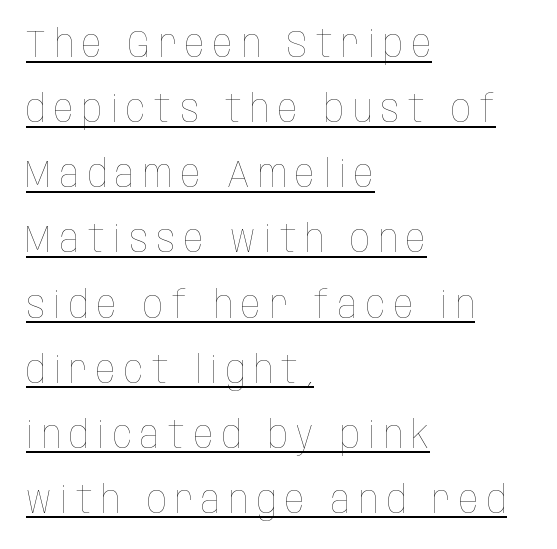
The image shows 39 px thin, condensed type, upright; set left-aligned, normal line spacing (1.67x), unusually wide letter spacing (+0.22 em), underlined; low stroke contrast and a large x-height.
